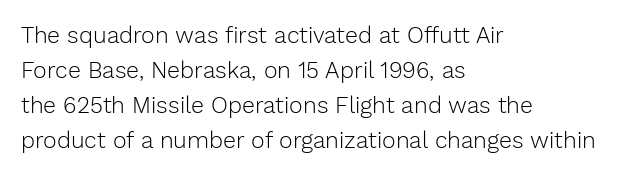
{"italic": "no", "bold": "no", "underline": "no", "align": "left", "line_spacing": "normal", "line_spacing_ratio": 1.52, "letter_spacing": "normal", "letter_spacing_em": 0.0, "glyph_px": 23}
